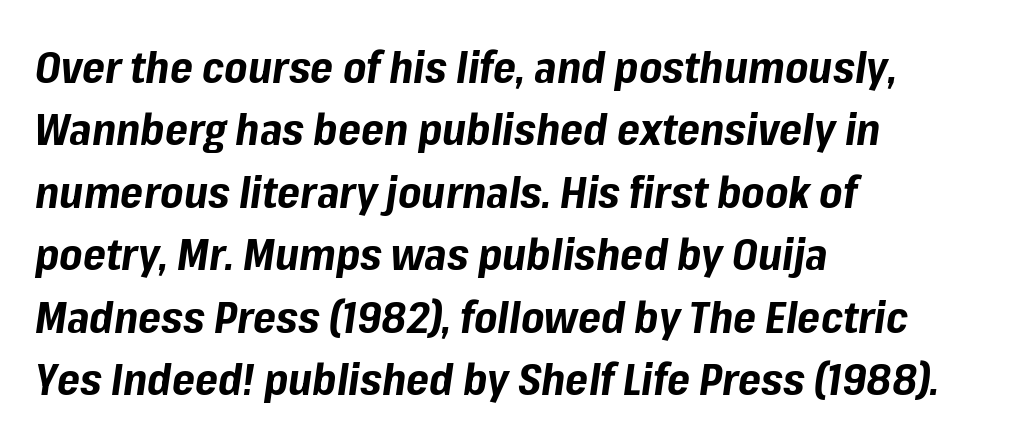
Q: Is the text bold? A: Yes.
Q: Is the text italic (slanted)? A: Yes, it leans right by about 8 degrees.
Q: Is the text underlined? A: No.
Q: How is the paragraph aligned? A: Left-aligned.
Q: Is the spacing between letters normal or unusually wide? A: Normal.
Q: Is the spacing between lines tight, normal or loose? A: Normal.
Q: Width (condensed, normal, or wide)? A: Normal.
Q: Stroke contrast? A: Low.
Q: x-height? A: Medium.
Q: Monospaced? A: No.
